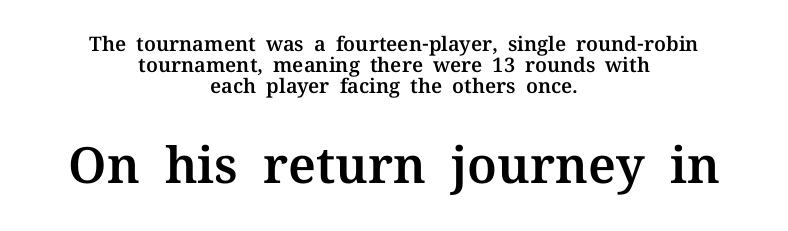
{"serif": "yes", "italic": "no", "width": "normal", "stroke_contrast": "medium", "x_height": "medium", "monospaced": "no", "underline": "no", "align": "center", "line_spacing": "tight", "line_spacing_ratio": 1.04, "letter_spacing": "normal", "letter_spacing_em": 0.0, "larger_block": "second", "size_ratio": 2.5, "glyph_px": 50}
